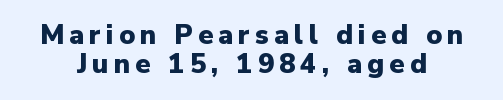
The image shows 27 px bold type, upright; set tight line spacing (1.09x), not underlined.
